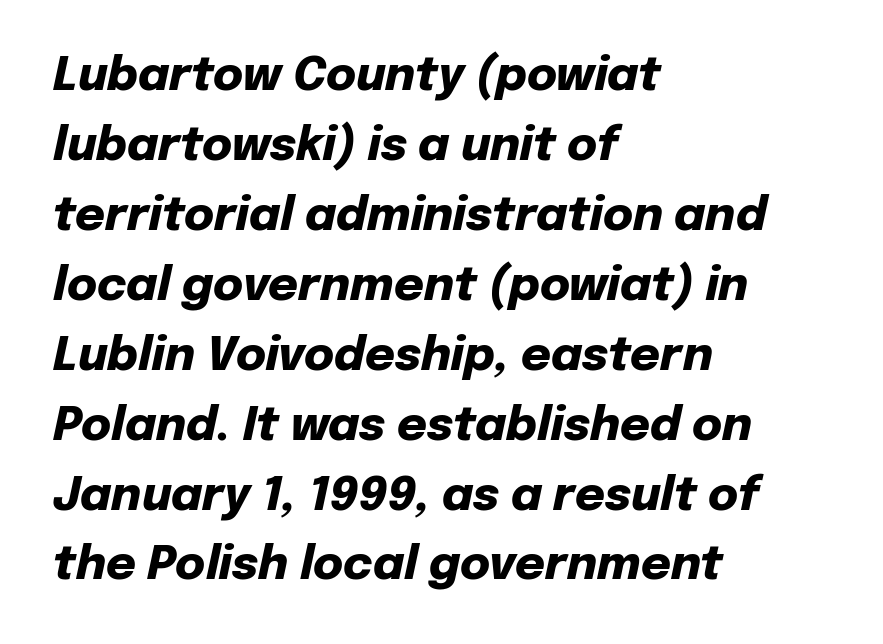
Q: Is the text bold? A: Yes.
Q: Is the text italic (slanted)? A: Yes, it leans right by about 12 degrees.
Q: Is the text underlined? A: No.
Q: How is the paragraph aligned? A: Left-aligned.
Q: Is the spacing between letters normal or unusually wide? A: Normal.
Q: Is the spacing between lines tight, normal or loose? A: Normal.
Q: Width (condensed, normal, or wide)? A: Normal.
Q: Stroke contrast? A: Low.
Q: x-height? A: Medium.
Q: Monospaced? A: No.
